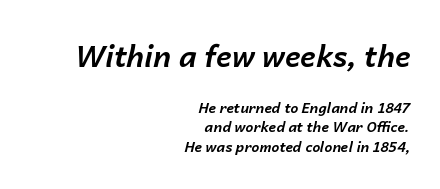
Q: Is the text bold? A: Yes.
Q: Is the text italic (slanted)? A: Yes, it leans right by about 14 degrees.
Q: Is the text underlined? A: No.
Q: How is the paragraph aligned? A: Right-aligned.
Q: Is the spacing between letters normal or unusually wide? A: Normal.
Q: Is the spacing between lines tight, normal or loose? A: Normal.
Q: Which block of text is set in a larger size, the first (top) or the second (bottom)? A: The first (top) one.
Q: Width (condensed, normal, or wide)? A: Normal.
Q: Stroke contrast? A: Low.
Q: x-height? A: Medium.
Q: Monospaced? A: No.
